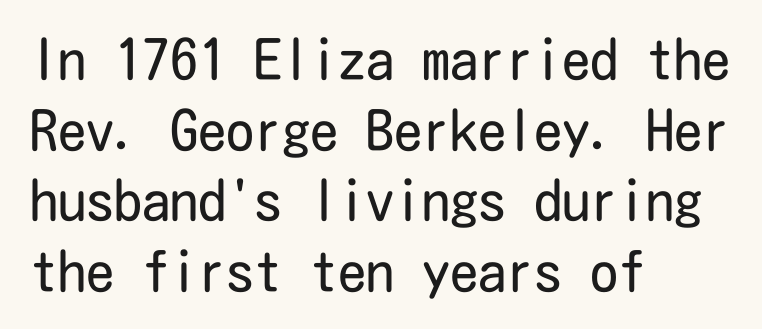
{"serif": "no", "italic": "no", "bold": "no", "weight": "regular", "width": "condensed", "stroke_contrast": "low", "x_height": "medium", "underline": "no", "align": "left", "line_spacing": "normal", "line_spacing_ratio": 1.26, "letter_spacing": "normal", "letter_spacing_em": 0.0, "glyph_px": 56}
